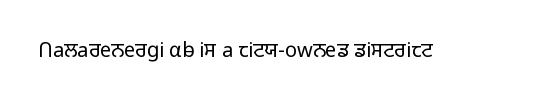
Posture: upright roman. Short note: letters normally spaced. The weight would be labelled regular, book, light, or lighter still. Lines of text with bare space underneath.
